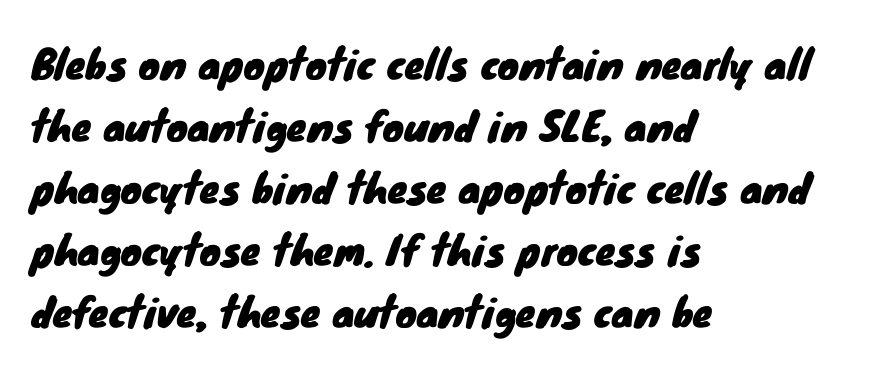
The image shows 40 px sans-serif type; set left-aligned, normal line spacing (1.55x), normal letter spacing, not underlined; low stroke contrast and a small x-height.
